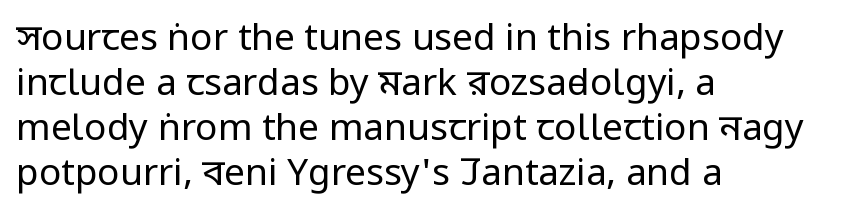
Q: Is the text bold? A: No.
Q: Is the text italic (slanted)? A: No, it is upright.
Q: Is the typeface a serif or a sans-serif typeface? A: Sans-serif.
Q: Is the text underlined? A: No.
Q: How is the paragraph aligned? A: Left-aligned.
Q: Is the spacing between letters normal or unusually wide? A: Normal.
Q: Width (condensed, normal, or wide)? A: Condensed.
Q: Stroke contrast? A: Low.
Q: x-height? A: Large.
Q: Monospaced? A: No.
